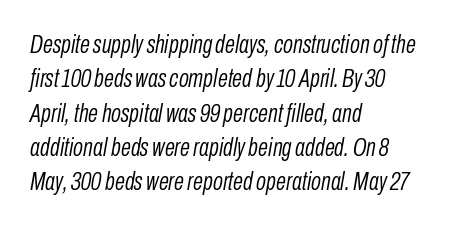
{"italic": "yes", "lean": "right", "slant_degrees": 10, "bold": "no", "underline": "no", "align": "left", "line_spacing": "normal", "line_spacing_ratio": 1.32, "letter_spacing": "normal", "letter_spacing_em": 0.0, "glyph_px": 26}
